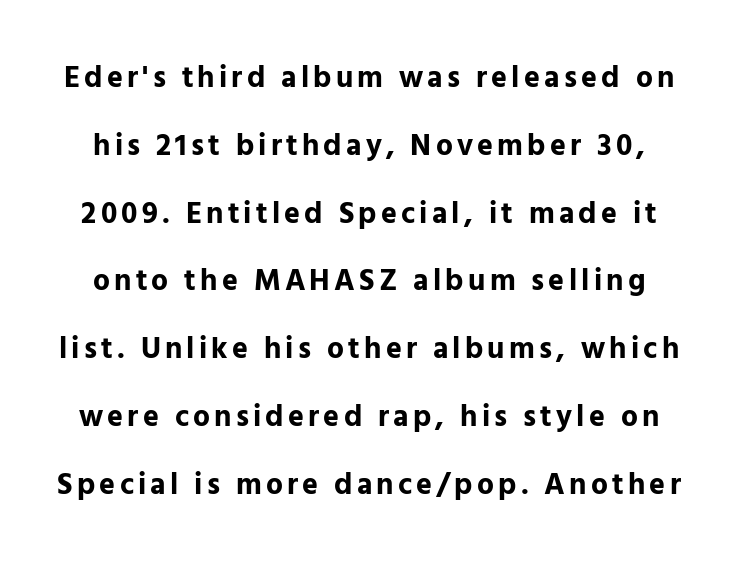
{"serif": "no", "italic": "no", "bold": "yes", "weight": "bold", "width": "normal", "stroke_contrast": "low", "x_height": "medium", "monospaced": "no", "underline": "no", "line_spacing": "loose", "line_spacing_ratio": 2.26, "glyph_px": 30}
